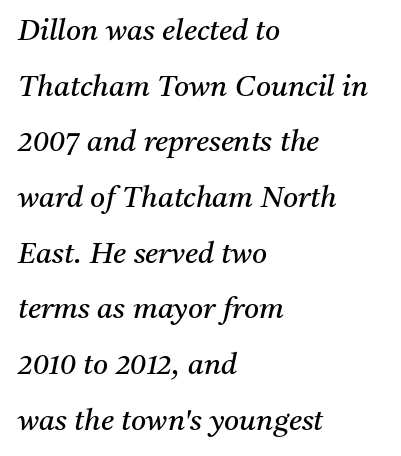
The image shows 29 px regular-weight serif type, italic (leaning right); set left-aligned, loose line spacing (1.92x), normal letter spacing, not underlined; medium stroke contrast and a medium x-height.
